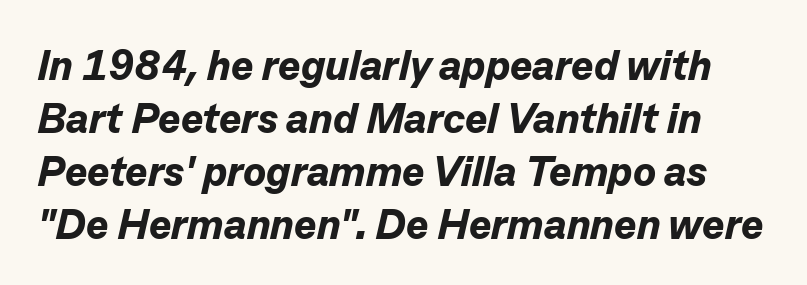
Q: Is the text bold? A: Yes.
Q: Is the text italic (slanted)? A: Yes, it leans right by about 13 degrees.
Q: Is the text underlined? A: No.
Q: Is the spacing between letters normal or unusually wide? A: Normal.
Q: Is the spacing between lines tight, normal or loose? A: Normal.
Q: Width (condensed, normal, or wide)? A: Normal.
Q: Stroke contrast? A: Low.
Q: x-height? A: Medium.
Q: Monospaced? A: No.
